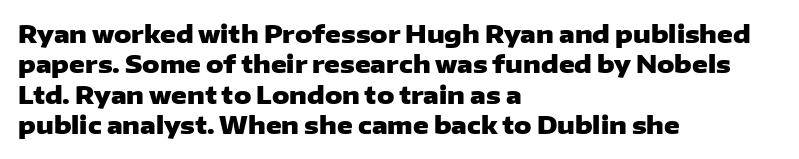
The glyphs are unaccompanied by any horizontal stroke below them. The leading is moderate, giving the passage an even texture. Left-aligned paragraph, ragged on the right. A full-strength bold gives these letters their thick strokes. This sample uses an upright cut, with every glyph sitting square on the baseline.
